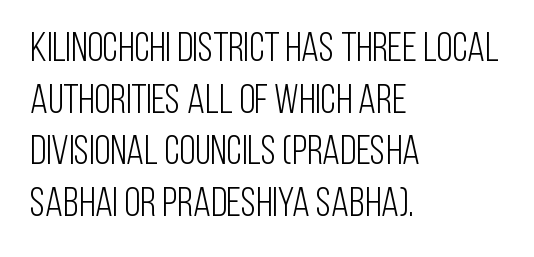
{"serif": "no", "italic": "no", "bold": "no", "weight": "light", "width": "condensed", "stroke_contrast": "low", "x_height": "large", "monospaced": "no", "underline": "no", "align": "left", "line_spacing": "normal", "line_spacing_ratio": 1.26, "letter_spacing": "normal", "letter_spacing_em": 0.0, "glyph_px": 41}
